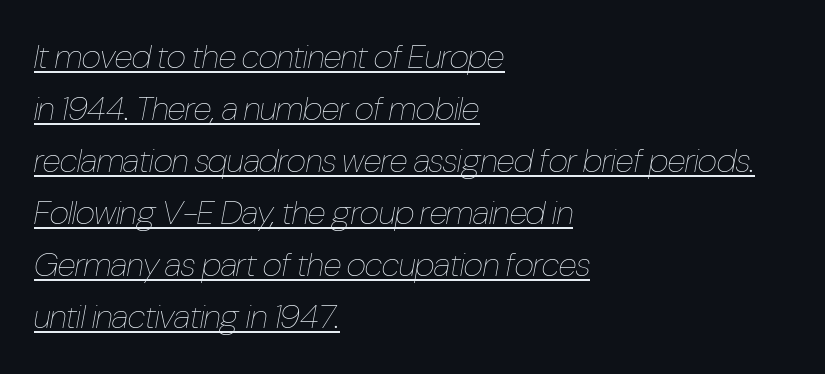
Q: Is the text bold? A: No.
Q: Is the text italic (slanted)? A: Yes, it leans right by about 10 degrees.
Q: Is the text underlined? A: Yes.
Q: How is the paragraph aligned? A: Left-aligned.
Q: Is the spacing between letters normal or unusually wide? A: Normal.
Q: Is the spacing between lines tight, normal or loose? A: Normal.
Q: Width (condensed, normal, or wide)? A: Condensed.
Q: Stroke contrast? A: Low.
Q: x-height? A: Medium.
Q: Monospaced? A: No.
